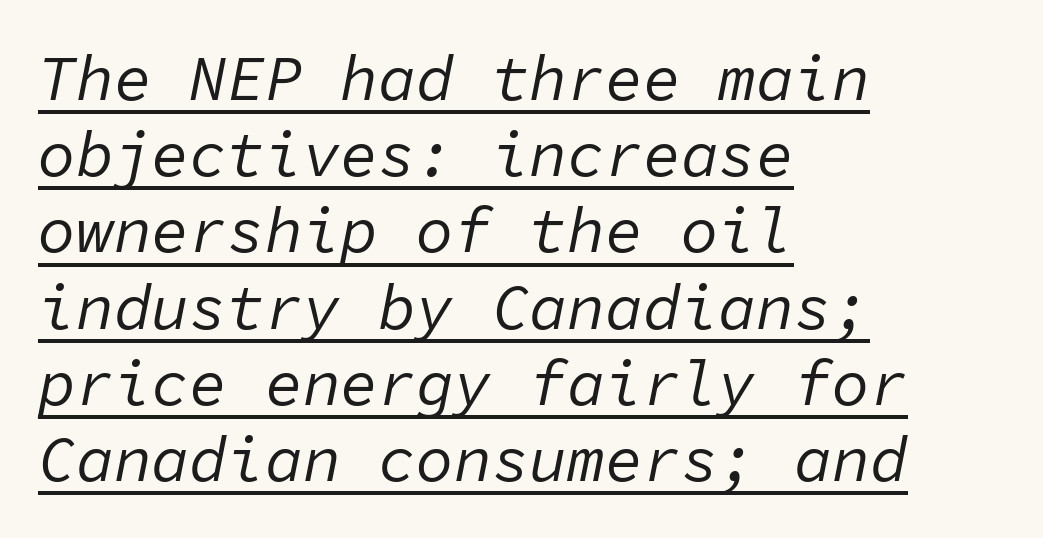
Q: Is the text bold? A: No.
Q: Is the text italic (slanted)? A: Yes, it leans right by about 11 degrees.
Q: Is the text underlined? A: Yes.
Q: How is the paragraph aligned? A: Left-aligned.
Q: Is the spacing between letters normal or unusually wide? A: Normal.
Q: Width (condensed, normal, or wide)? A: Normal.
Q: Stroke contrast? A: Low.
Q: x-height? A: Medium.
Q: Monospaced? A: Yes.
